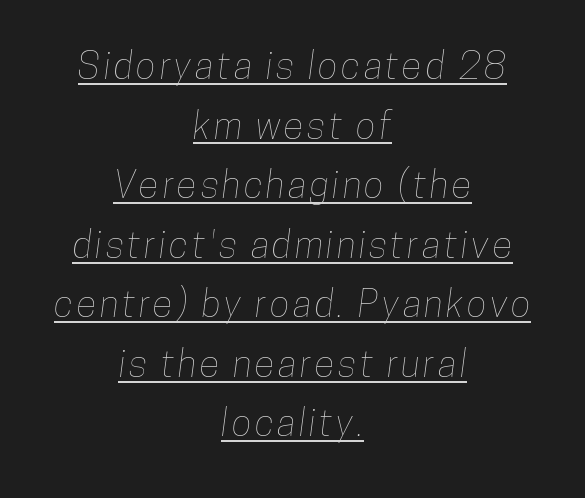
Q: Is the text underlined? A: Yes.
Q: How is the paragraph aligned? A: Centered.
Q: Is the spacing between lines tight, normal or loose? A: Normal.
Q: Width (condensed, normal, or wide)? A: Condensed.
Q: Stroke contrast? A: Low.
Q: x-height? A: Medium.
Q: Monospaced? A: No.
